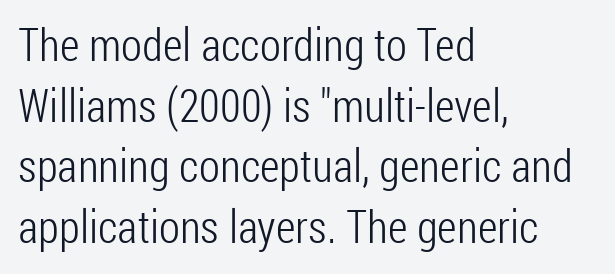
The image shows 46 px light, condensed sans-serif type, upright; set left-aligned, normal line spacing (1.32x), normal letter spacing, not underlined; low stroke contrast and a medium x-height.
